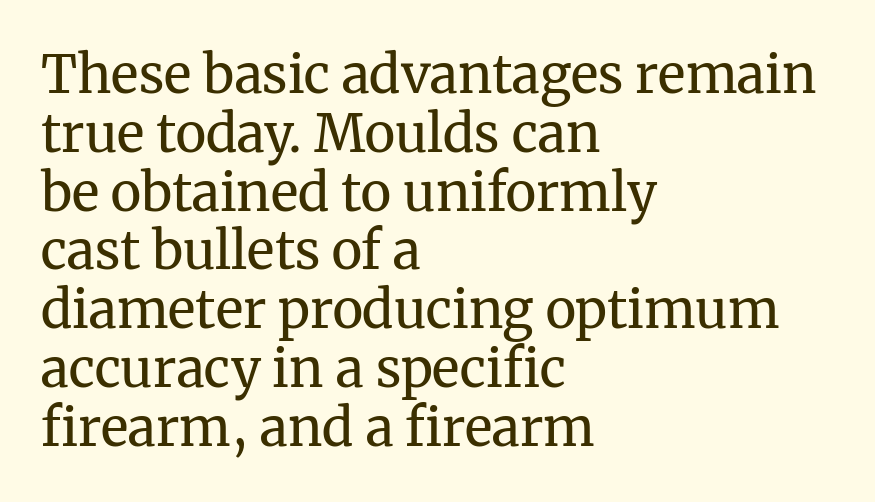
The image shows 52 px regular-weight serif type, upright; set left-aligned, tight line spacing (1.13x), normal letter spacing, not underlined; medium stroke contrast and a medium x-height.
